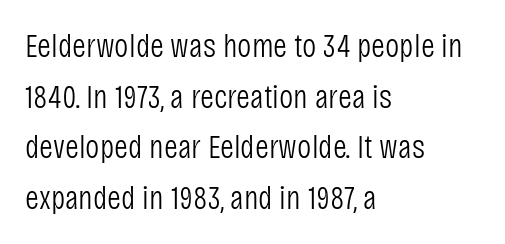
{"serif": "no", "italic": "no", "bold": "no", "weight": "light", "width": "condensed", "stroke_contrast": "low", "x_height": "large", "monospaced": "no", "underline": "no", "align": "left", "line_spacing": "normal", "line_spacing_ratio": 1.49, "letter_spacing": "normal", "letter_spacing_em": 0.0, "glyph_px": 34}
